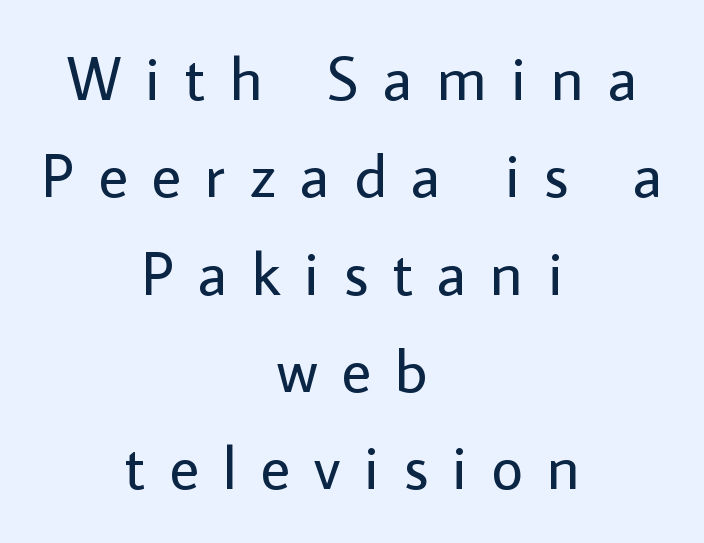
Q: Is the text bold? A: No.
Q: Is the text italic (slanted)? A: No, it is upright.
Q: Is the typeface a serif or a sans-serif typeface? A: Sans-serif.
Q: Is the text underlined? A: No.
Q: How is the paragraph aligned? A: Centered.
Q: Is the spacing between letters normal or unusually wide? A: Unusually wide.
Q: Is the spacing between lines tight, normal or loose? A: Normal.
Q: Width (condensed, normal, or wide)? A: Normal.
Q: Stroke contrast? A: Low.
Q: x-height? A: Medium.
Q: Monospaced? A: No.
